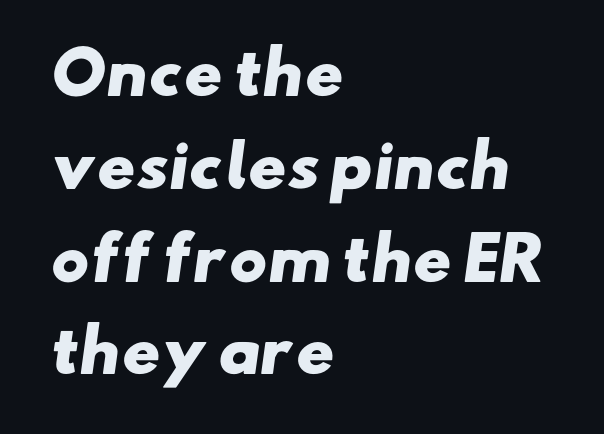
{"serif": "no", "bold": "yes", "weight": "heavy", "width": "wide", "stroke_contrast": "low", "x_height": "small", "monospaced": "no", "underline": "no", "align": "left", "line_spacing": "normal", "line_spacing_ratio": 1.6, "letter_spacing": "normal", "letter_spacing_em": 0.0, "glyph_px": 58}
